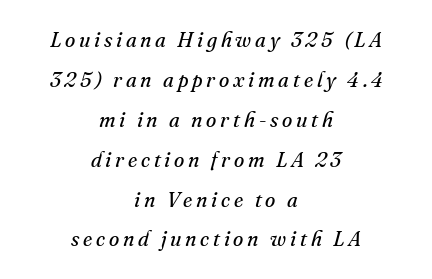
Q: Is the text bold? A: No.
Q: Is the text italic (slanted)? A: Yes, it leans right by about 16 degrees.
Q: Is the text underlined? A: No.
Q: How is the paragraph aligned? A: Centered.
Q: Is the spacing between lines tight, normal or loose? A: Loose.
